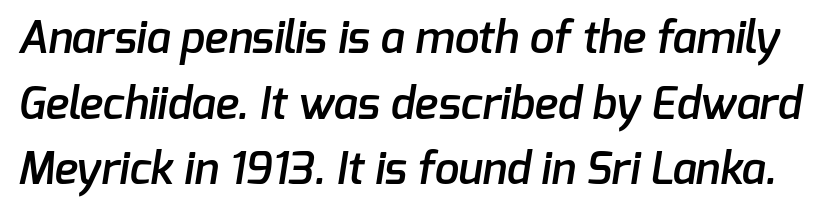
Each new line begins a customary step beneath the previous one. A somewhat darkened texture: the type is semibold rather than bold. The glyphs are unaccompanied by any horizontal stroke below them. Default kerning and tracking; the words read as compact shapes. The passage shown is typed in a proportional face where columns would drift. Does the type have serifs? No, each stem ends abruptly.
